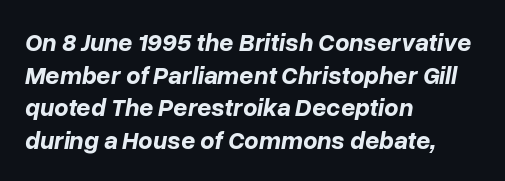
Pretty heavy lettering here — definitely bold. The glyphs are unaccompanied by any horizontal stroke below them. A typesetter would call this leading conventional body-copy spacing. The rag falls on the right side of this text block. Compared with typical body copy, the letter spacing here is the same.
